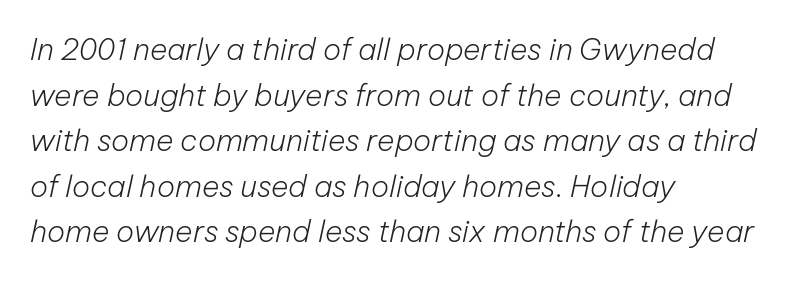
The image shows 30 px light type, italic (leaning right); set left-aligned, normal line spacing (1.52x), normal letter spacing, not underlined; low stroke contrast and a medium x-height.
